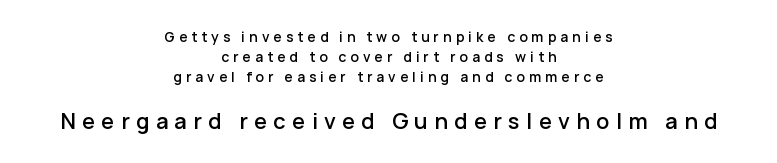
The image shows 22 px text type, upright; set centered, normal line spacing (1.43x), unusually wide letter spacing (+0.29 em), not underlined; the second (bottom) block is 1.57x larger.
